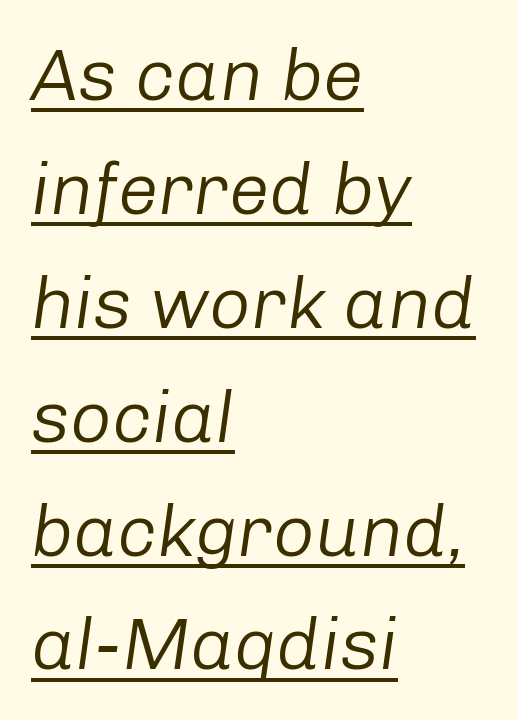
Q: Is the text bold? A: No.
Q: Is the text italic (slanted)? A: Yes, it leans right by about 8 degrees.
Q: Is the text underlined? A: Yes.
Q: How is the paragraph aligned? A: Left-aligned.
Q: Is the spacing between letters normal or unusually wide? A: Normal.
Q: Is the spacing between lines tight, normal or loose? A: Normal.
Q: Width (condensed, normal, or wide)? A: Normal.
Q: Stroke contrast? A: Low.
Q: x-height? A: Medium.
Q: Monospaced? A: No.
